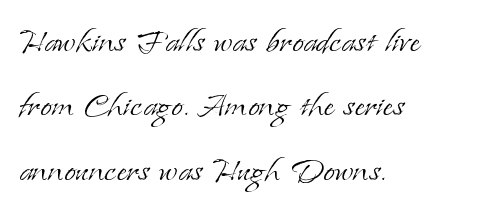
The image shows 42 px light serif type; set left-aligned, normal line spacing (1.53x), normal letter spacing, not underlined; low stroke contrast and a small x-height.
